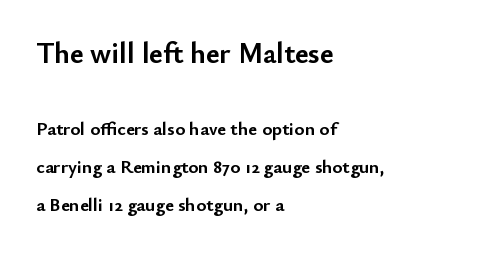
The image shows 29 px semibold sans-serif type, upright; set left-aligned, loose line spacing (2.0x), normal letter spacing, not underlined; the first (top) block is 1.53x larger; low stroke contrast and a small x-height.
